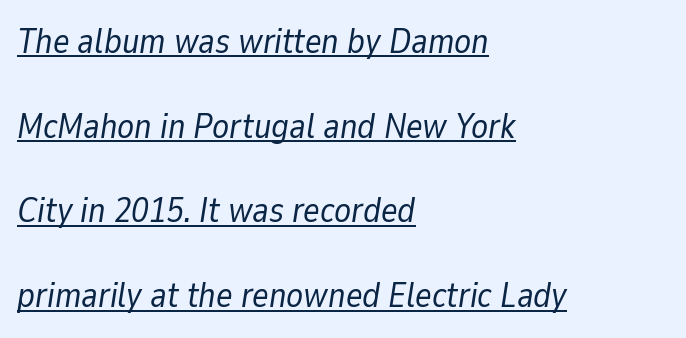
It's the slanting kind of type. The letterforms sit shoulder to shoulder at normal distance. The glyphs are accompanied by a horizontal stroke just below them. Line beginnings align vertically; line endings do not. Spacing verdict: proportional, widths tailored to each character.
